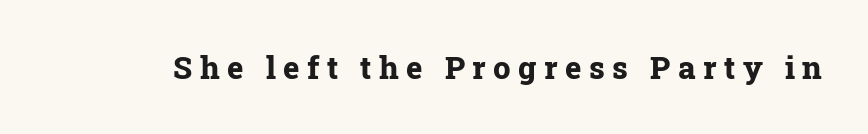
{"serif": "yes", "italic": "no", "bold": "yes", "weight": "bold", "width": "normal", "stroke_contrast": "low", "x_height": "medium", "monospaced": "no", "underline": "no", "letter_spacing": "wide", "letter_spacing_em": 0.24, "glyph_px": 31}
